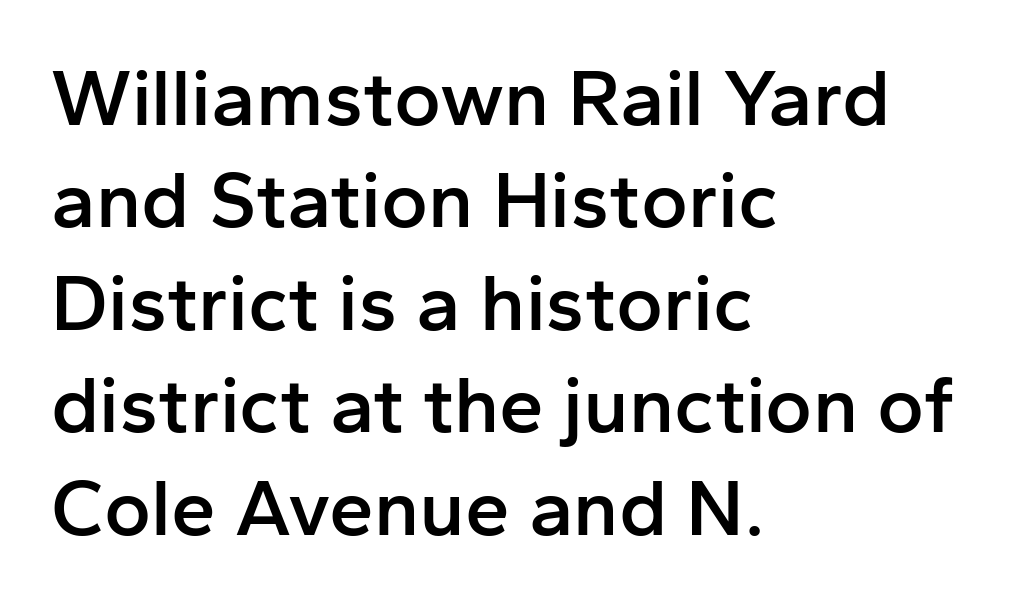
Q: Is the text bold? A: Semi-bold.
Q: Is the text italic (slanted)? A: No, it is upright.
Q: Is the typeface a serif or a sans-serif typeface? A: Sans-serif.
Q: Is the text underlined? A: No.
Q: How is the paragraph aligned? A: Left-aligned.
Q: Is the spacing between letters normal or unusually wide? A: Normal.
Q: Is the spacing between lines tight, normal or loose? A: Normal.
Q: Width (condensed, normal, or wide)? A: Normal.
Q: Stroke contrast? A: Low.
Q: x-height? A: Medium.
Q: Monospaced? A: No.
